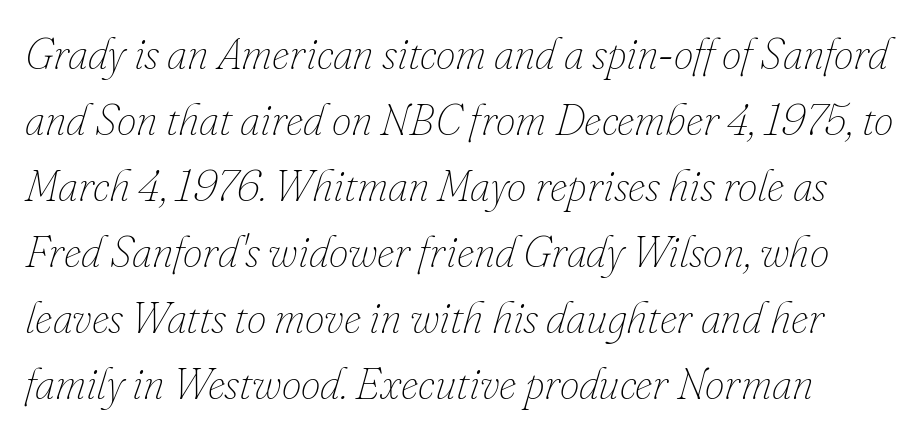
{"italic": "yes", "lean": "right", "slant_degrees": 16, "bold": "no", "weight": "thin", "width": "normal", "stroke_contrast": "low", "x_height": "small", "monospaced": "no", "underline": "no", "line_spacing": "normal", "line_spacing_ratio": 1.5, "letter_spacing": "normal", "letter_spacing_em": 0.0, "glyph_px": 44}
